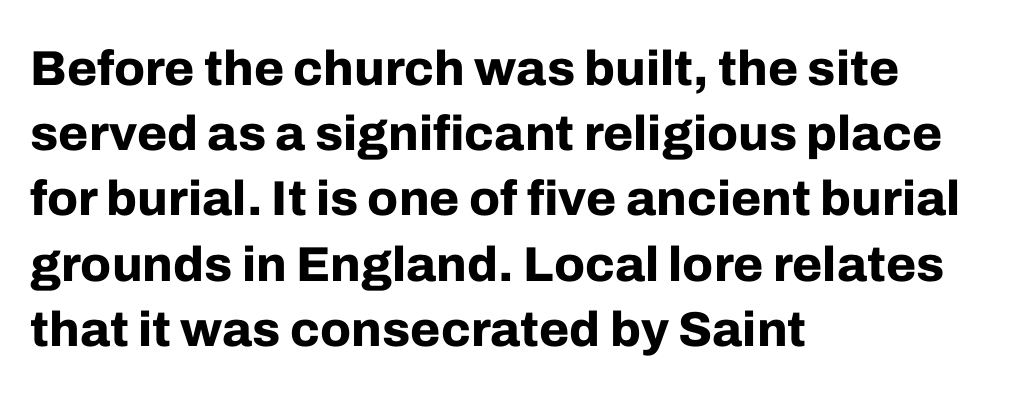
The block of text has a typical density, with ordinary space between rows. The glyphs are unaccompanied by any horizontal stroke below them. If you drew a ruler down the left edge, every line would touch it. Does the weight exceed regular? Yes, all the way to bold. Proportional: the letters do not fall into vertical columns.
